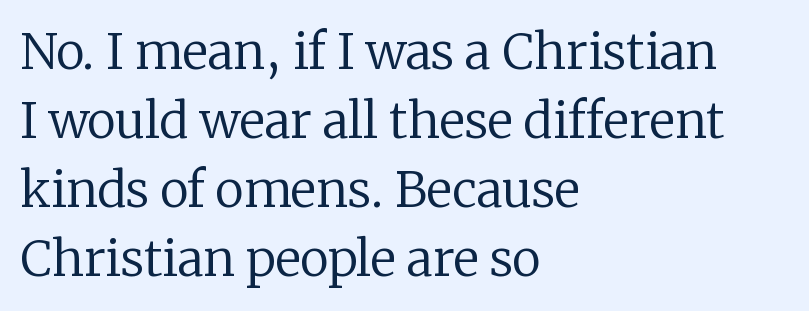
The image shows 49 px regular-weight serif type, upright; set left-aligned, normal line spacing (1.41x), normal letter spacing, not underlined; low stroke contrast and a medium x-height.
